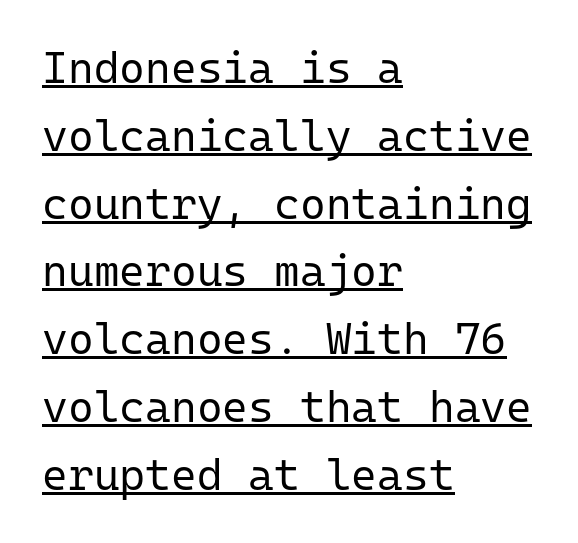
Q: Is the text bold? A: No.
Q: Is the text italic (slanted)? A: No, it is upright.
Q: Is the typeface a serif or a sans-serif typeface? A: Sans-serif.
Q: Is the text underlined? A: Yes.
Q: How is the paragraph aligned? A: Left-aligned.
Q: Is the spacing between letters normal or unusually wide? A: Normal.
Q: Is the spacing between lines tight, normal or loose? A: Normal.
Q: Width (condensed, normal, or wide)? A: Normal.
Q: Stroke contrast? A: Low.
Q: x-height? A: Medium.
Q: Monospaced? A: Yes.
